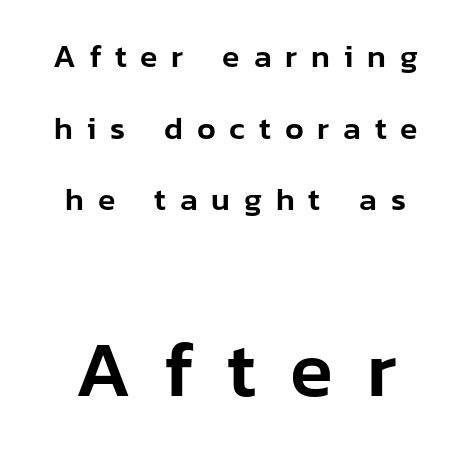
The image shows 79 px sans-serif type, upright; set centered, loose line spacing (2.24x), unusually wide letter spacing (+0.43 em), not underlined; the second (bottom) block is 2.47x larger; low stroke contrast and a medium x-height.
